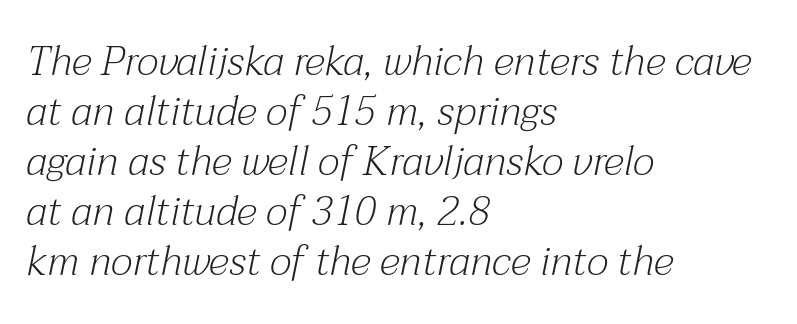
I'd call this a serif setting — the letters wear small feet. The line texture is even and compact thanks to regular tracking. Is this a heavy cut? Hardly; it is regular or lighter. The foot of each line stays bare and open. These lines are set flush left with a ragged right edge.
